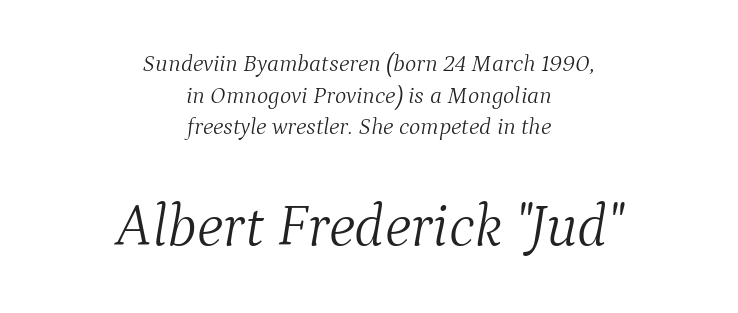
The image shows 60 px light serif type, italic (leaning right); set centered, normal line spacing (1.32x), normal letter spacing, not underlined; the second (bottom) block is 2.5x larger; medium stroke contrast and a medium x-height.
